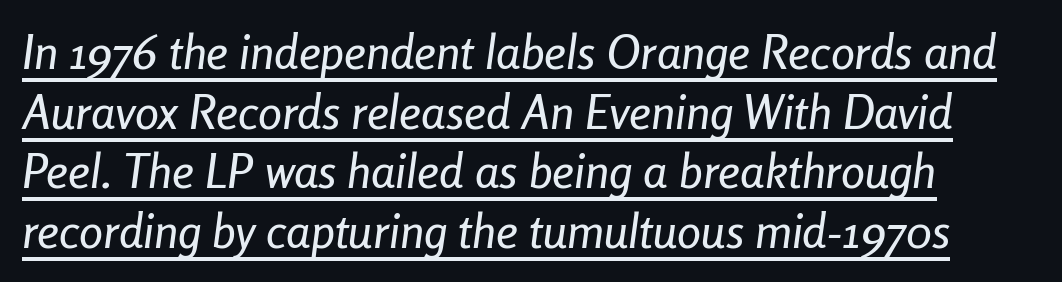
The string is rendered with underlining switched on. The letterforms sit shoulder to shoulder at normal distance. Compared with a centered layout, this one pins lines to the left instead. The text carries the slant typical of an italic or oblique font. Do the characters align in a grid? No, the font is proportional.
